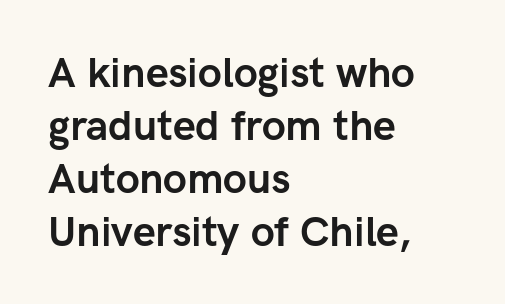
Q: Is the text bold? A: Yes.
Q: Is the text italic (slanted)? A: No, it is upright.
Q: Is the typeface a serif or a sans-serif typeface? A: Sans-serif.
Q: Is the text underlined? A: No.
Q: How is the paragraph aligned? A: Left-aligned.
Q: Is the spacing between letters normal or unusually wide? A: Normal.
Q: Is the spacing between lines tight, normal or loose? A: Normal.
Q: Width (condensed, normal, or wide)? A: Normal.
Q: Stroke contrast? A: Low.
Q: x-height? A: Medium.
Q: Monospaced? A: No.
